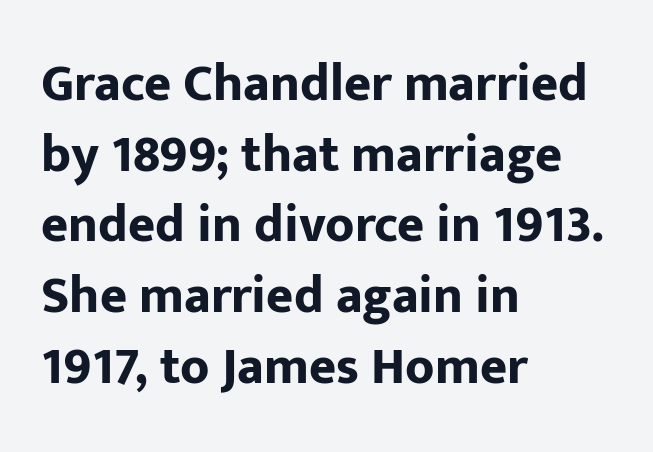
The image shows 52 px bold sans-serif type, upright; set left-aligned, normal line spacing (1.36x), normal letter spacing, not underlined; low stroke contrast and a medium x-height.
